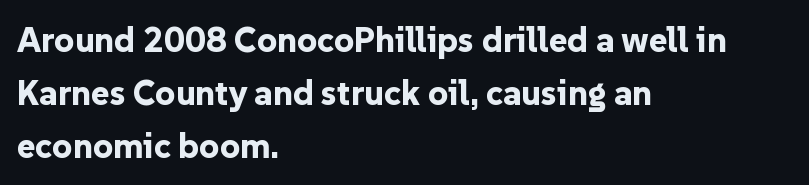
Ordinary non-slanted type is in use. The specimen omits any rule beneath the text block's lines. The typesetting leans heavy: a genuine bold. The letterforms sit shoulder to shoulder at normal distance. The face used here is proportionally spaced, like ordinary book or web type. In CSS terms this would be text-align: left.
